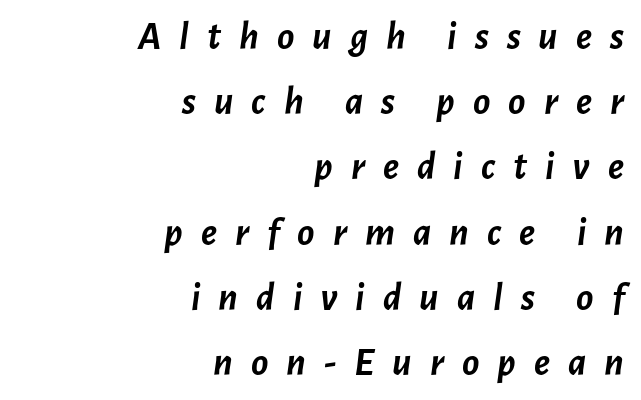
The image shows 40 px semibold type, italic (leaning right); set right-aligned, normal line spacing (1.63x), unusually wide letter spacing (+0.45 em), not underlined; low stroke contrast and a medium x-height.
